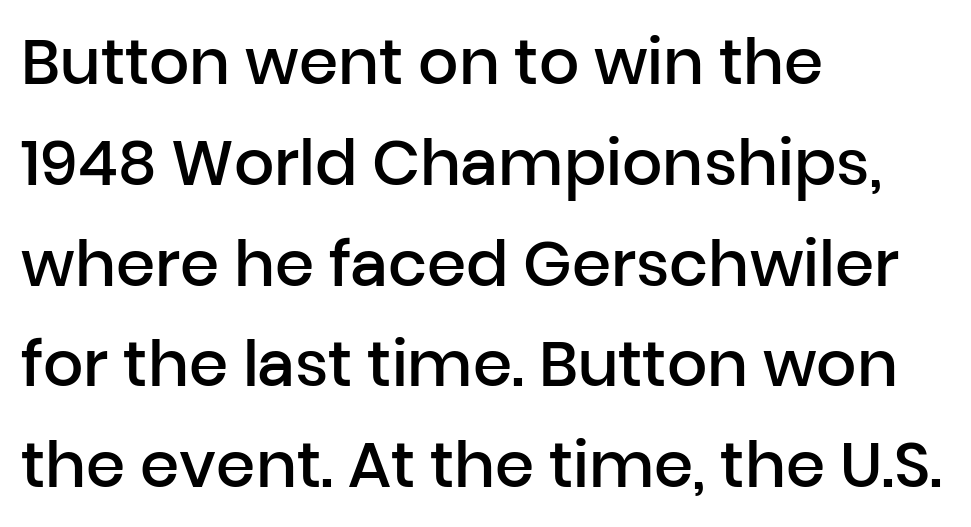
Successive baselines arrive at the customary interval. Ordinary non-slanted type is in use. Is this a fixed-width face? No — the glyphs have proportional, varying widths. Weight: semibold (demi).
